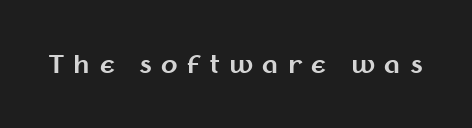
Q: Is the text bold? A: Yes.
Q: Is the text italic (slanted)? A: No, it is upright.
Q: Is the text underlined? A: No.
Q: Is the spacing between letters normal or unusually wide? A: Unusually wide.
